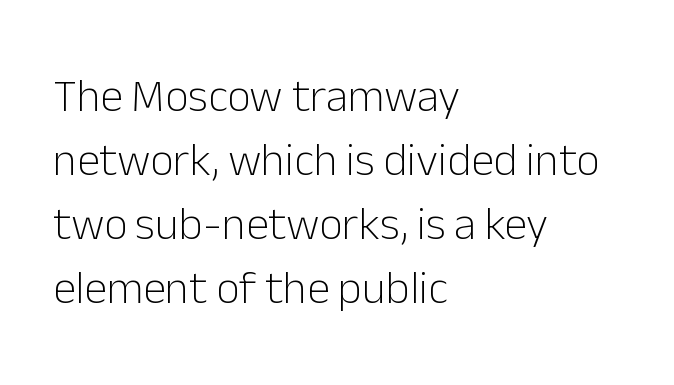
The image shows 46 px light sans-serif type, upright; set left-aligned, normal line spacing (1.39x), normal letter spacing, not underlined; low stroke contrast and a medium x-height.
